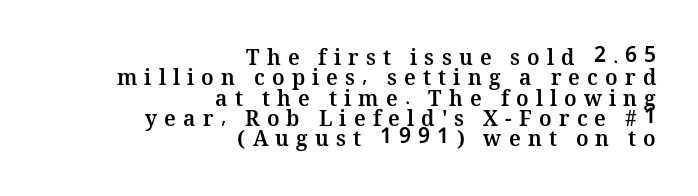
The specimen reads as upright at a glance. Students, note that the glyphs here are deliberately spaced far apart. The setting favours the right margin, as signatures and pull-quotes sometimes do. The string is rendered with underlining switched off. Heft: maximum for text — a bold.
